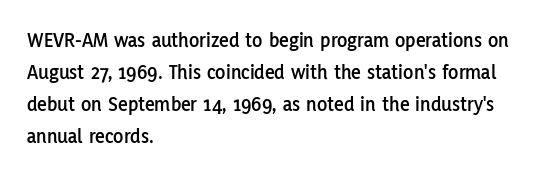
The image shows 21 px text type, upright; set left-aligned, normal line spacing (1.53x), normal letter spacing, not underlined.
